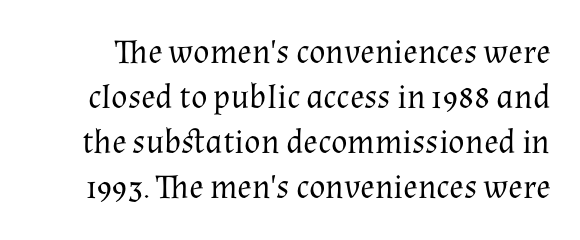
{"serif": "yes", "italic": "no", "bold": "no", "weight": "regular", "width": "normal", "stroke_contrast": "medium", "x_height": "medium", "monospaced": "no", "underline": "no", "line_spacing": "normal", "line_spacing_ratio": 1.32, "letter_spacing": "normal", "letter_spacing_em": 0.0, "glyph_px": 34}
